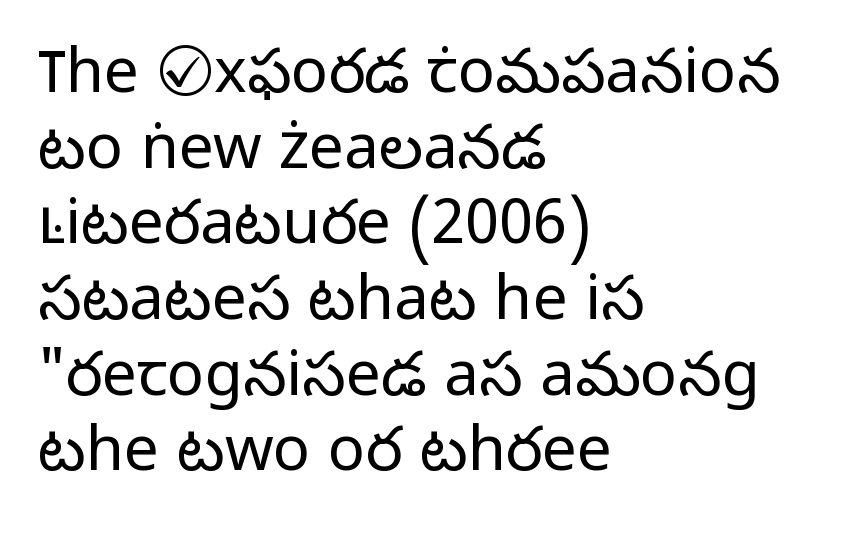
{"serif": "no", "italic": "no", "bold": "no", "weight": "light", "width": "normal", "stroke_contrast": "low", "x_height": "medium", "monospaced": "no", "underline": "no", "align": "left", "line_spacing_ratio": 1.22, "letter_spacing": "normal", "letter_spacing_em": 0.0, "glyph_px": 62}
